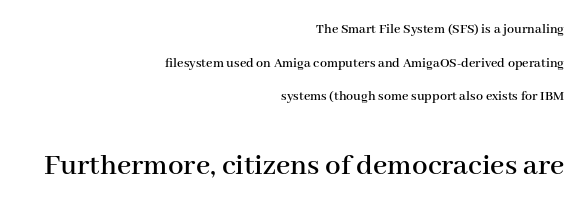
{"serif": "yes", "italic": "no", "width": "normal", "stroke_contrast": "high", "x_height": "medium", "monospaced": "no", "underline": "no", "align": "right", "line_spacing": "loose", "line_spacing_ratio": 2.41, "letter_spacing": "normal", "letter_spacing_em": 0.0, "larger_block": "second", "size_ratio": 2.21, "glyph_px": 31}
